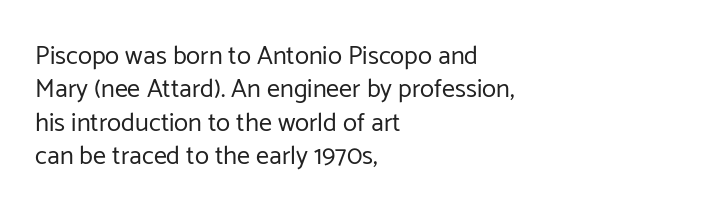
{"italic": "no", "bold": "no", "underline": "no", "align": "left", "line_spacing": "normal", "line_spacing_ratio": 1.28, "letter_spacing": "normal", "letter_spacing_em": 0.0, "glyph_px": 26}
